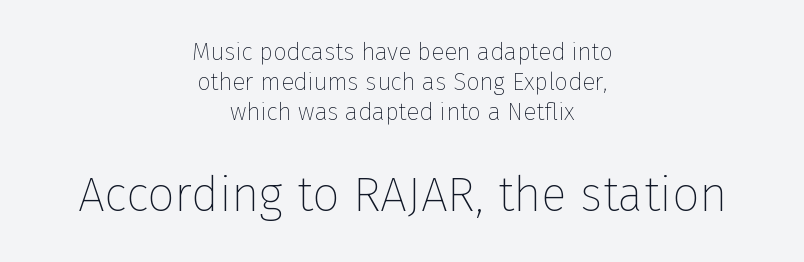
The font's upright variant was chosen for this text. Scale increases going downward across the two blocks. Caption: standard tracking, unaltered. If you folded the block vertically in half, each line would mirror itself in length.
